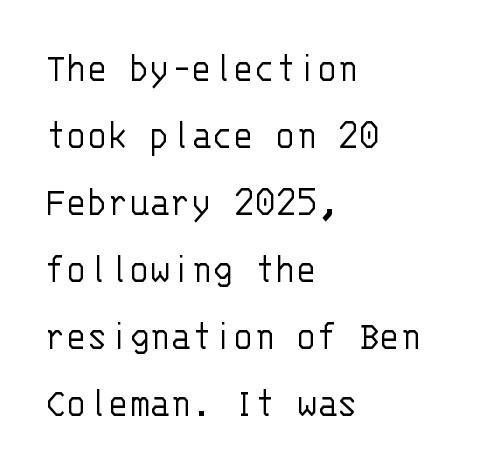
{"serif": "no", "italic": "no", "bold": "no", "weight": "light", "width": "normal", "stroke_contrast": "low", "x_height": "large", "monospaced": "yes", "underline": "no", "align": "left", "line_spacing": "normal", "line_spacing_ratio": 1.56, "letter_spacing": "normal", "letter_spacing_em": 0.0, "glyph_px": 43}
